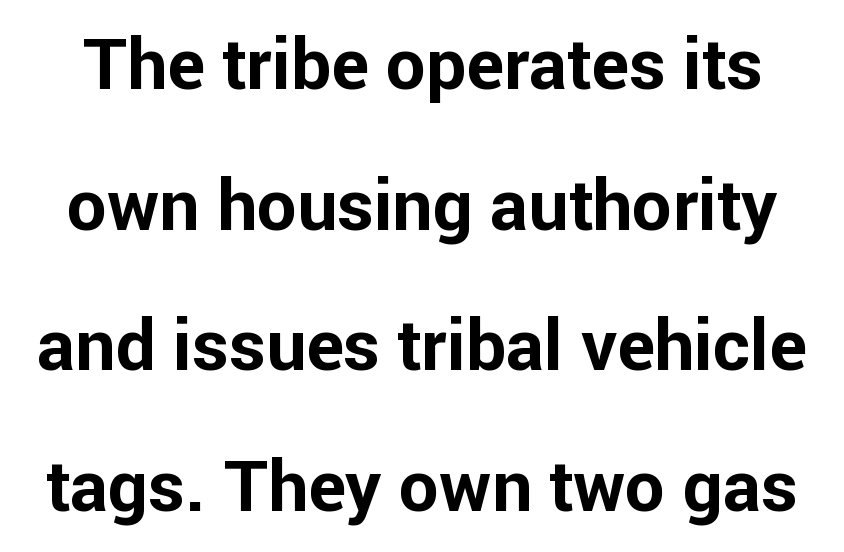
The image shows 71 px bold sans-serif type, upright; set loose line spacing (1.98x), normal letter spacing, not underlined; low stroke contrast and a medium x-height.
